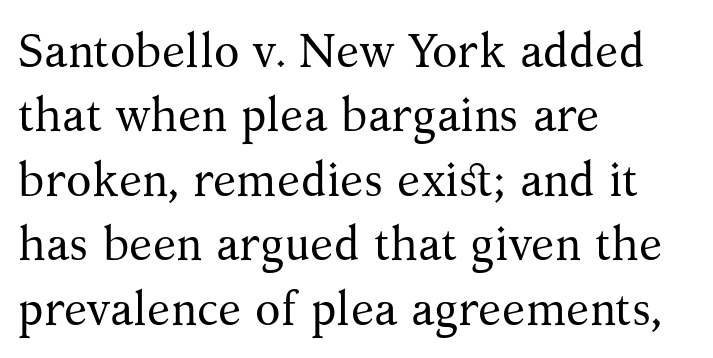
The image shows 47 px regular-weight serif type, upright; set left-aligned, normal line spacing (1.37x), normal letter spacing, not underlined; medium stroke contrast and a medium x-height.
